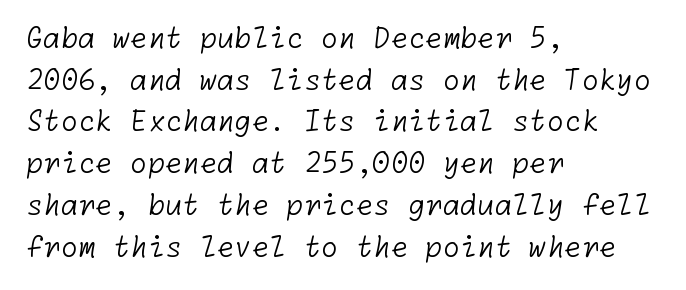
Q: Is the text bold? A: No.
Q: Is the typeface a serif or a sans-serif typeface? A: Sans-serif.
Q: Is the text underlined? A: No.
Q: How is the paragraph aligned? A: Left-aligned.
Q: Is the spacing between letters normal or unusually wide? A: Normal.
Q: Is the spacing between lines tight, normal or loose? A: Normal.
Q: Width (condensed, normal, or wide)? A: Normal.
Q: Stroke contrast? A: Low.
Q: x-height? A: Medium.
